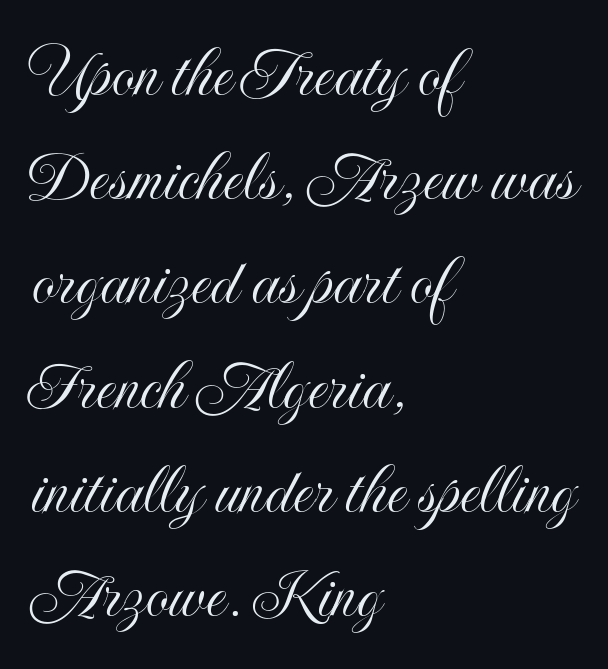
The image shows 75 px condensed type; set left-aligned, normal line spacing (1.39x), normal letter spacing, not underlined; a small x-height.
